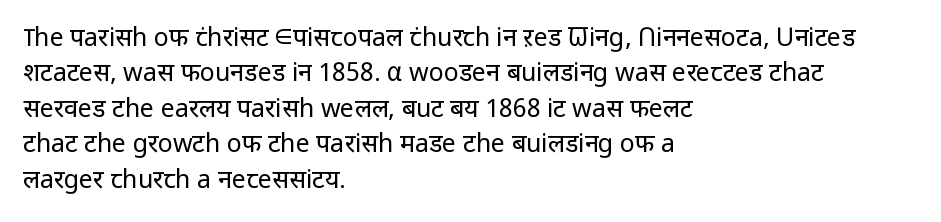
{"italic": "no", "bold": "no", "underline": "no", "align": "left", "line_spacing": "normal", "line_spacing_ratio": 1.42, "letter_spacing": "normal", "letter_spacing_em": 0.0, "glyph_px": 25}
